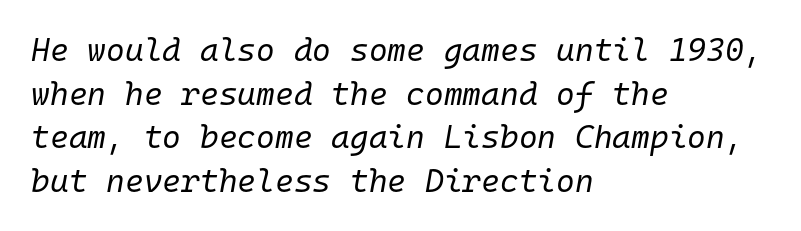
Q: Is the text bold? A: No.
Q: Is the text italic (slanted)? A: Yes, it leans right by about 10 degrees.
Q: Is the text underlined? A: No.
Q: How is the paragraph aligned? A: Left-aligned.
Q: Is the spacing between letters normal or unusually wide? A: Normal.
Q: Is the spacing between lines tight, normal or loose? A: Normal.
Q: Width (condensed, normal, or wide)? A: Normal.
Q: Stroke contrast? A: Low.
Q: x-height? A: Medium.
Q: Monospaced? A: Yes.
